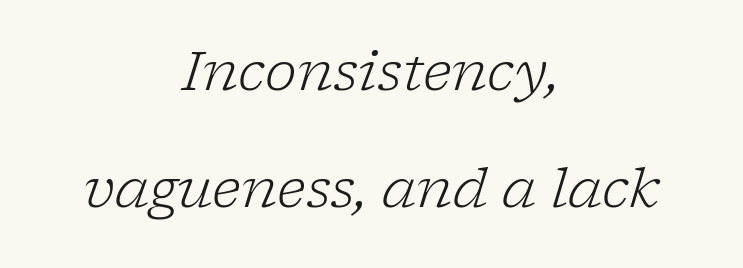
The image shows 54 px light serif type, italic (leaning right); set centered, loose line spacing (2.16x), normal letter spacing, not underlined; low stroke contrast and a medium x-height.
